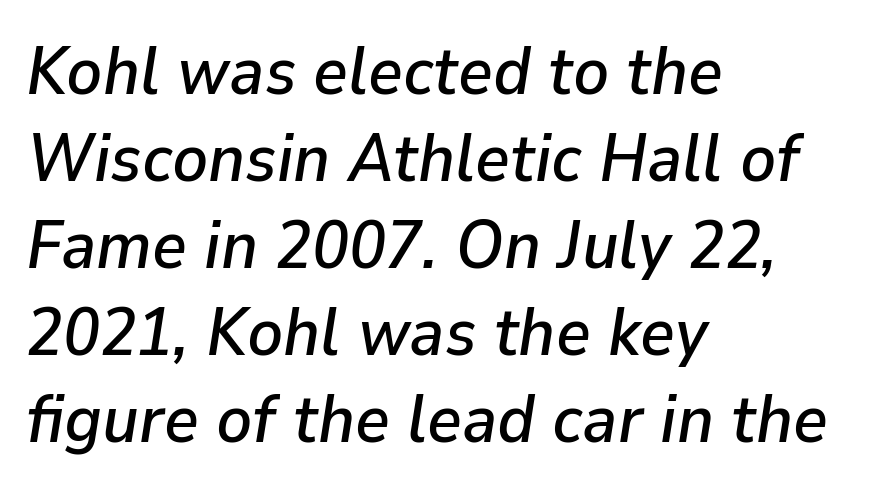
{"italic": "yes", "lean": "right", "slant_degrees": 9, "width": "normal", "stroke_contrast": "low", "x_height": "medium", "monospaced": "no", "underline": "no", "align": "left", "line_spacing": "normal", "line_spacing_ratio": 1.3, "letter_spacing": "normal", "letter_spacing_em": 0.0, "glyph_px": 67}
